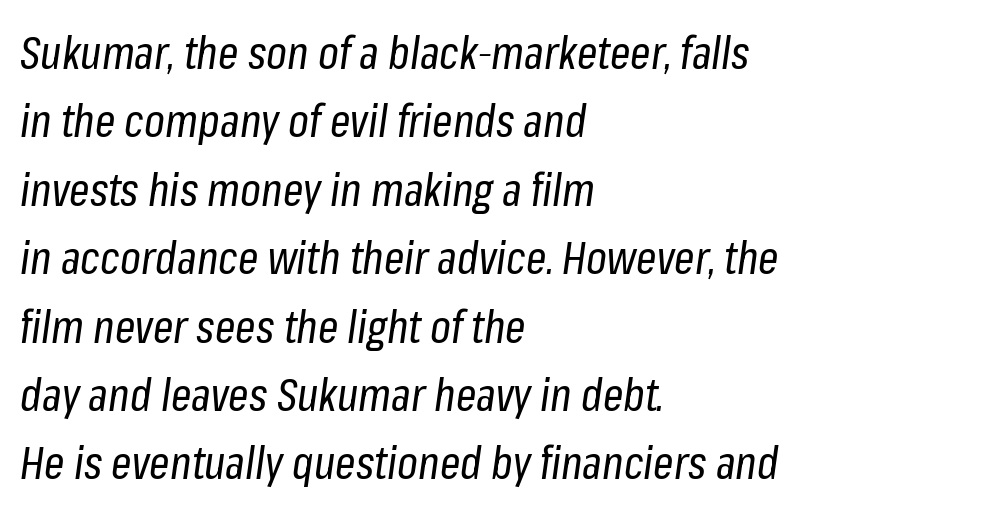
The image shows 45 px regular-weight, condensed type, italic (leaning right); set left-aligned, normal line spacing (1.52x), normal letter spacing, not underlined; low stroke contrast and a medium x-height.
